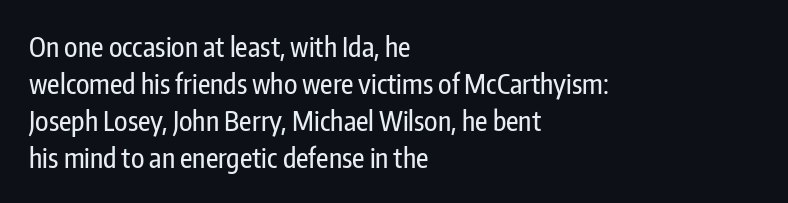
The image shows 27 px text type, upright; set left-aligned, normal line spacing (1.37x), normal letter spacing, not underlined.
